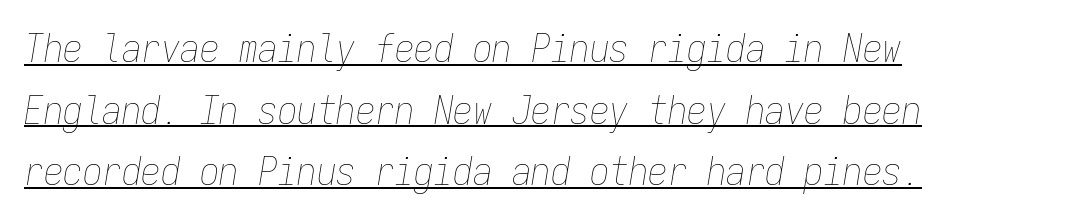
{"italic": "yes", "lean": "right", "slant_degrees": 9, "bold": "no", "weight": "thin", "width": "condensed", "stroke_contrast": "low", "x_height": "medium", "monospaced": "yes", "underline": "yes", "align": "left", "line_spacing": "normal", "line_spacing_ratio": 1.58, "letter_spacing": "normal", "letter_spacing_em": 0.0, "glyph_px": 39}
